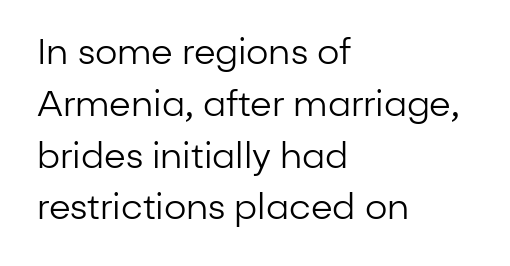
The image shows 35 px regular-weight sans-serif type, upright; set left-aligned, normal line spacing (1.48x), normal letter spacing, not underlined; low stroke contrast and a medium x-height.
